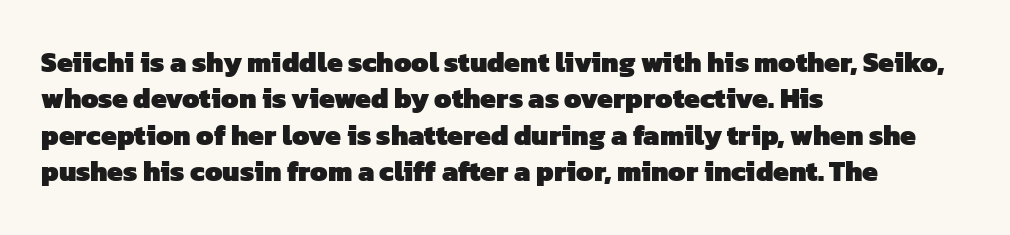
The image shows 28 px heavy sans-serif type; set left-aligned, normal line spacing (1.3x), normal letter spacing, not underlined; low stroke contrast and a medium x-height.
